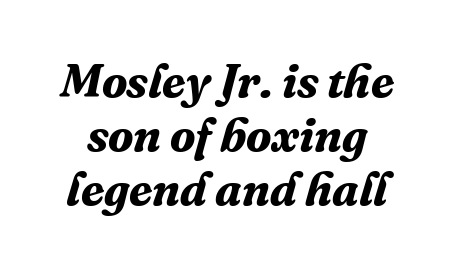
{"serif": "yes", "italic": "yes", "lean": "right", "slant_degrees": 16, "bold": "yes", "weight": "bold", "width": "normal", "stroke_contrast": "medium", "x_height": "medium", "monospaced": "no", "underline": "no", "line_spacing": "tight", "line_spacing_ratio": 1.15, "letter_spacing": "normal", "letter_spacing_em": 0.0, "glyph_px": 47}
